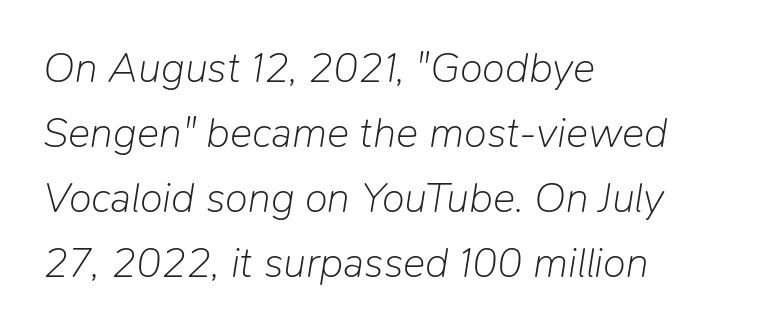
The typesetting does not lean heavy: it is not bold. The glyphs are unaccompanied by any horizontal stroke below them. Summary of vertical rhythm: regular, with standard interline spacing. Do the characters align in a grid? No, the font is proportional. The rendering keeps characters at their native spacing.
